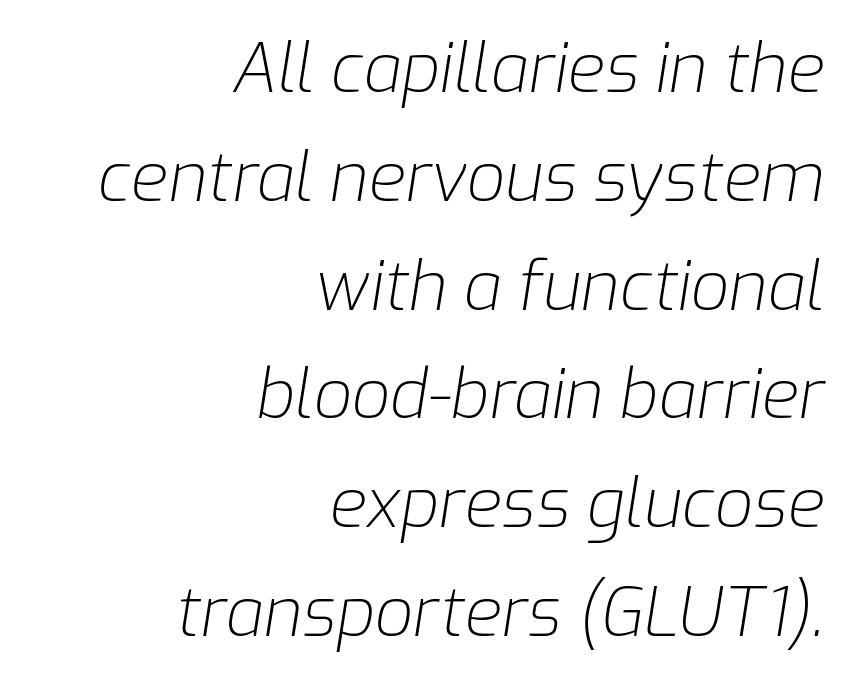
The image shows 68 px light type, italic (leaning right); set right-aligned, normal line spacing (1.6x), normal letter spacing, not underlined; low stroke contrast and a medium x-height.
